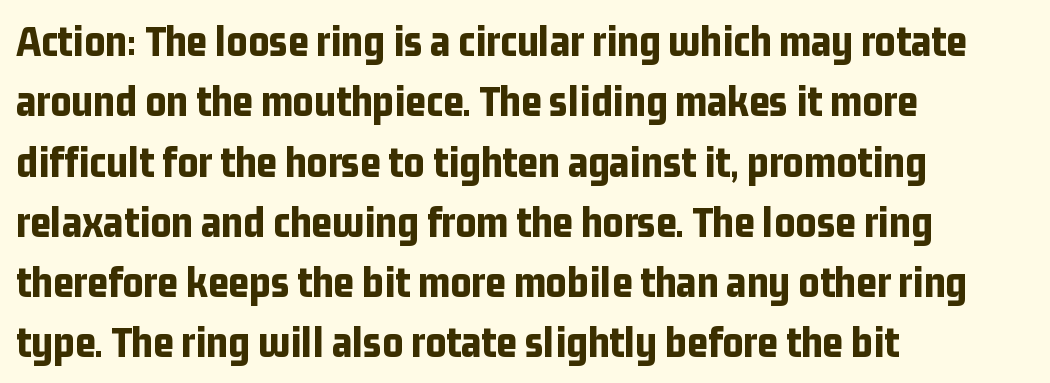
Normally led — the rows are evenly, conventionally spaced. If you drew a line through each stem, it would be perfectly vertical. This is heavy type, rendered in bold. The glyphs are unaccompanied by any horizontal stroke below them.
